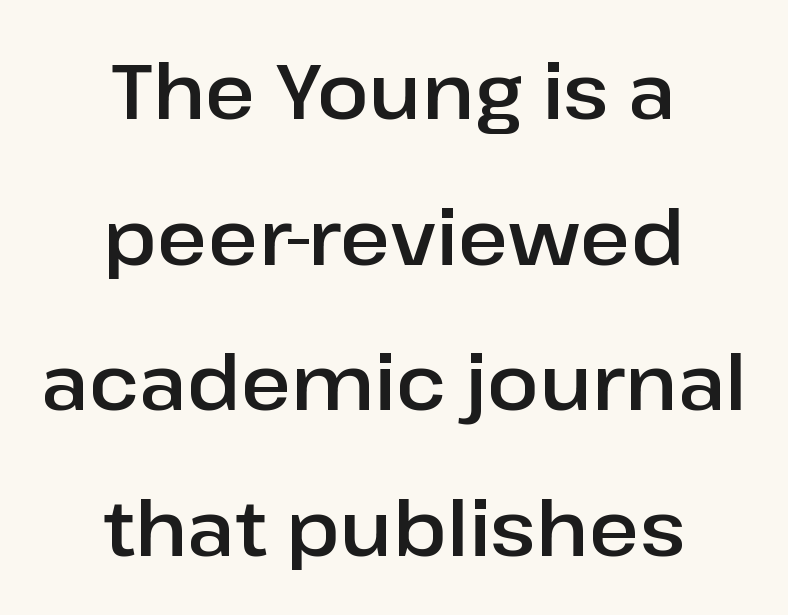
Q: Is the text italic (slanted)? A: No, it is upright.
Q: Is the typeface a serif or a sans-serif typeface? A: Sans-serif.
Q: Is the text underlined? A: No.
Q: How is the paragraph aligned? A: Centered.
Q: Is the spacing between letters normal or unusually wide? A: Normal.
Q: Width (condensed, normal, or wide)? A: Normal.
Q: Stroke contrast? A: Low.
Q: x-height? A: Medium.
Q: Monospaced? A: No.
